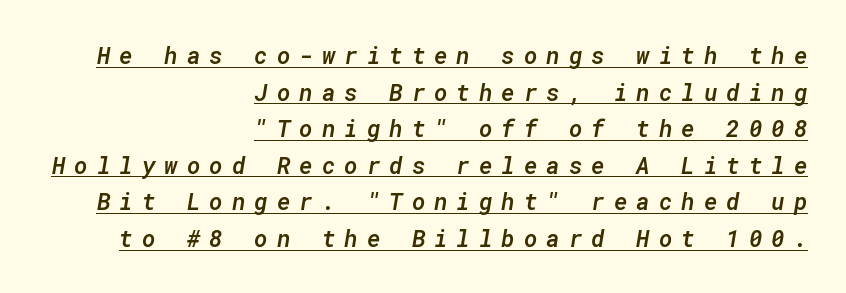
Q: Is the text bold? A: Semi-bold.
Q: Is the text italic (slanted)? A: Yes, it leans right by about 10 degrees.
Q: Is the text underlined? A: Yes.
Q: How is the paragraph aligned? A: Right-aligned.
Q: Is the spacing between letters normal or unusually wide? A: Unusually wide.
Q: Is the spacing between lines tight, normal or loose? A: Normal.
